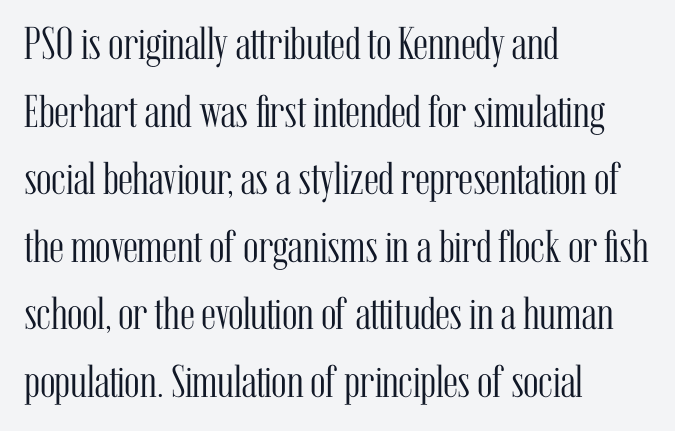
Q: Is the text bold? A: No.
Q: Is the text italic (slanted)? A: No, it is upright.
Q: Is the typeface a serif or a sans-serif typeface? A: Serif.
Q: Is the text underlined? A: No.
Q: How is the paragraph aligned? A: Left-aligned.
Q: Is the spacing between letters normal or unusually wide? A: Normal.
Q: Is the spacing between lines tight, normal or loose? A: Normal.
Q: Width (condensed, normal, or wide)? A: Condensed.
Q: Stroke contrast? A: Medium.
Q: x-height? A: Medium.
Q: Monospaced? A: No.
